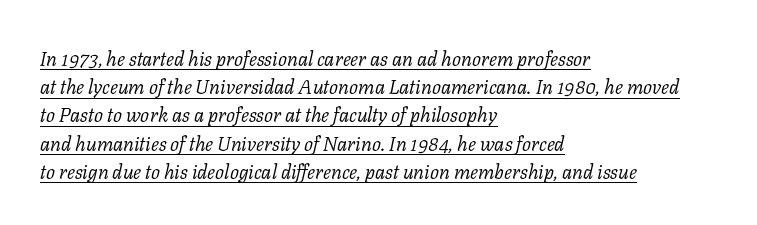
{"italic": "yes", "lean": "right", "slant_degrees": 11, "bold": "no", "underline": "yes", "align": "left", "line_spacing": "normal", "line_spacing_ratio": 1.41, "letter_spacing": "normal", "letter_spacing_em": 0.0, "glyph_px": 20}
